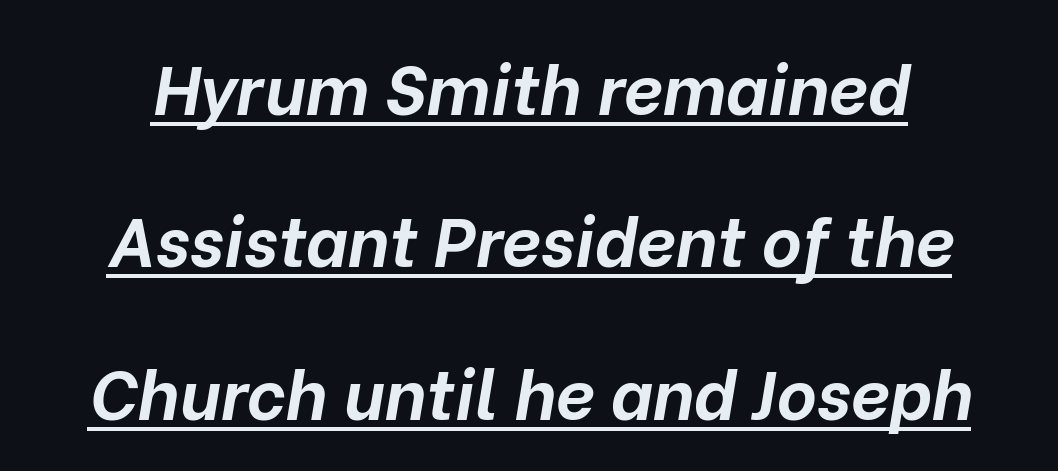
In designer terms, the underline attribute is active on this setting. Each letter keeps its own natural width here, so spacing adapts to shape. The font is running at its bold setting. Is the type slanted? Yes — the strokes lean at a clear angle. Letter spacing: default.
